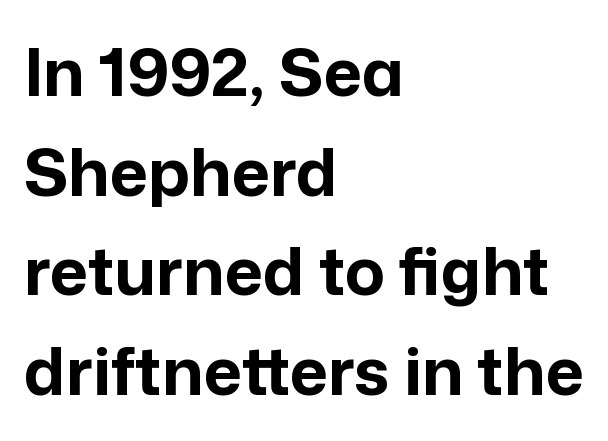
The image shows 66 px bold sans-serif type, upright; set left-aligned, normal line spacing (1.51x), normal letter spacing, not underlined; low stroke contrast and a medium x-height.
